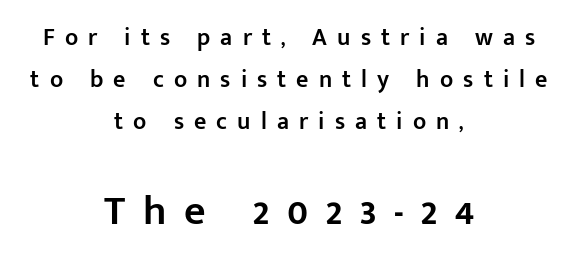
The image shows 42 px semibold sans-serif type, upright; set centered, line spacing 1.74x, unusually wide letter spacing (+0.42 em), not underlined; the second (bottom) block is 1.75x larger; low stroke contrast and a medium x-height.
